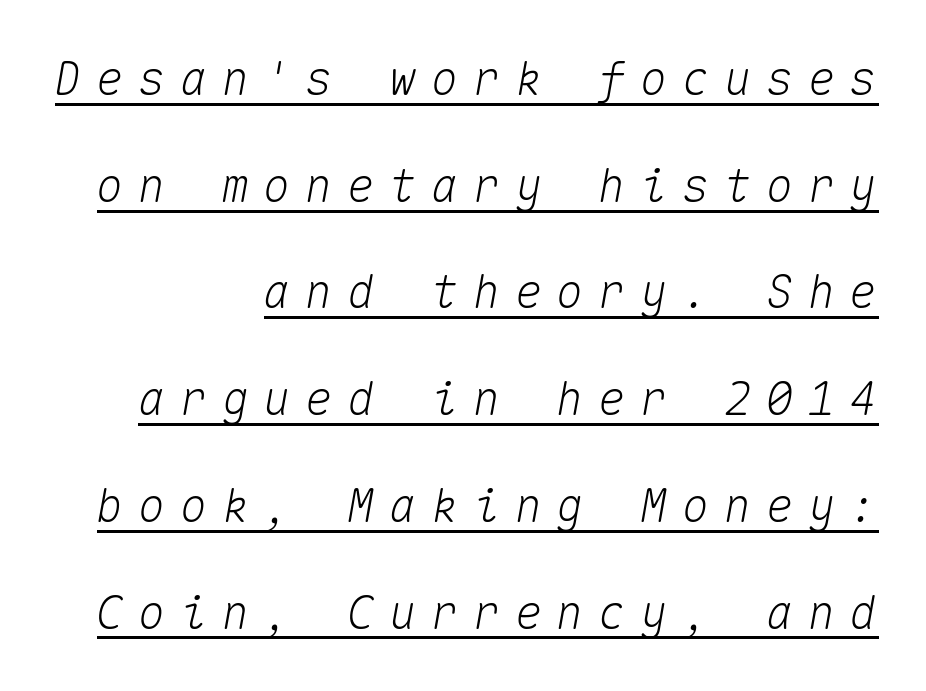
Every character sits at an angle, as italics do. The block of text is sparse from top to bottom, with ample space between rows. Beneath each row of characters lies a ruled line. Which margin do the lines hug? The right one — the left edge is uneven. This sample has the even, mechanical cadence of fixed-width lettering.
